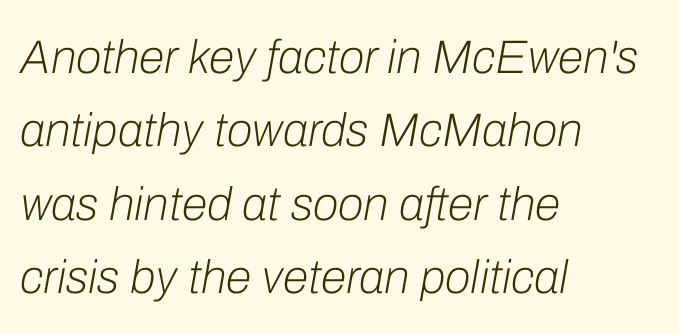
The image shows 47 px light type, italic (leaning right); set left-aligned, normal line spacing (1.56x), normal letter spacing, not underlined; low stroke contrast and a medium x-height.
